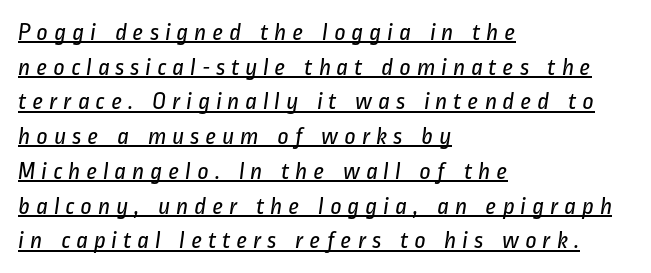
The image shows 25 px text type; set left-aligned, normal line spacing (1.39x), unusually wide letter spacing (+0.22 em), underlined.
